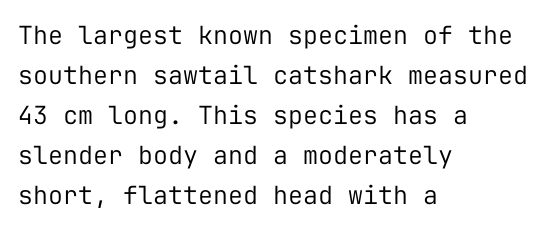
The area under the type is left untouched. A typesetter would mark this as roman, not italic. What's the leading like? Ordinary, nothing unusual. A typesetter would call this zero additional tracking. Which margin do the lines hug? The left one — the right edge is uneven. The cut favours lightness, reaching ordinary text weight at its darkest.
